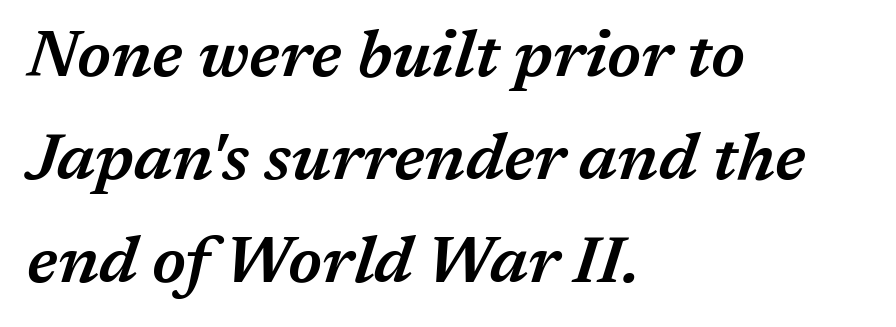
Look at the tracking — it's just the regular setting, nothing added. The font is running at a semibold setting, under full bold. The space directly below the letters is spotless. All the whitespace from short lines collects on the right.
